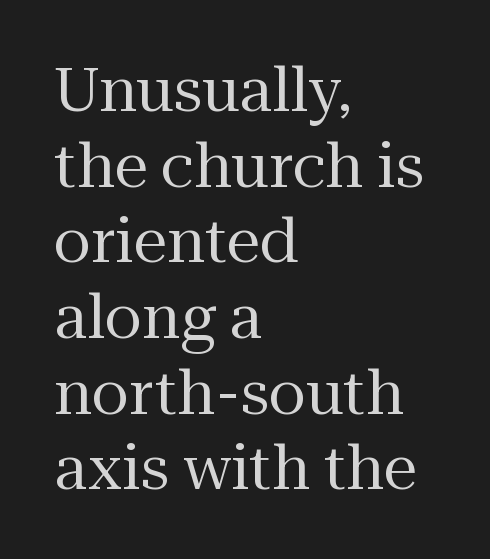
The image shows 61 px regular-weight serif type, upright; set left-aligned, line spacing 1.24x, normal letter spacing, not underlined; medium stroke contrast and a medium x-height.
